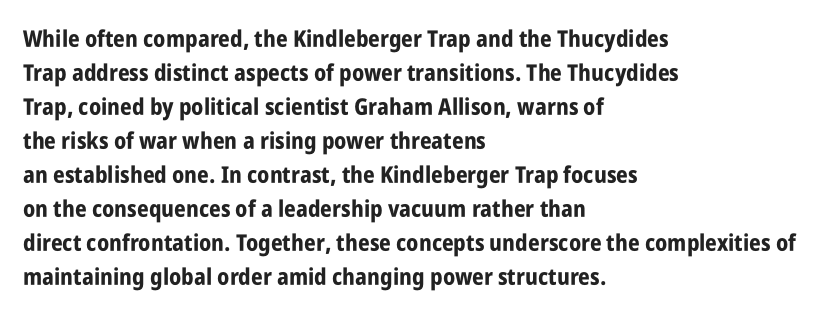
{"italic": "no", "bold": "yes", "underline": "no", "align": "left", "line_spacing": "normal", "line_spacing_ratio": 1.48, "letter_spacing": "normal", "letter_spacing_em": 0.0, "glyph_px": 23}
